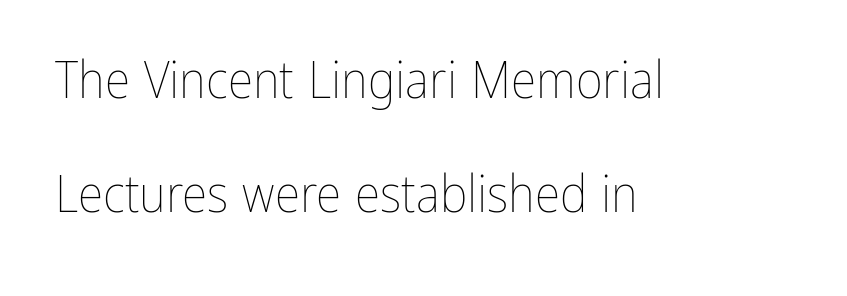
{"italic": "no", "bold": "no", "weight": "thin", "width": "condensed", "stroke_contrast": "low", "x_height": "medium", "monospaced": "no", "underline": "no", "align": "left", "line_spacing": "loose", "line_spacing_ratio": 2.19, "letter_spacing": "normal", "letter_spacing_em": 0.0, "glyph_px": 52}
